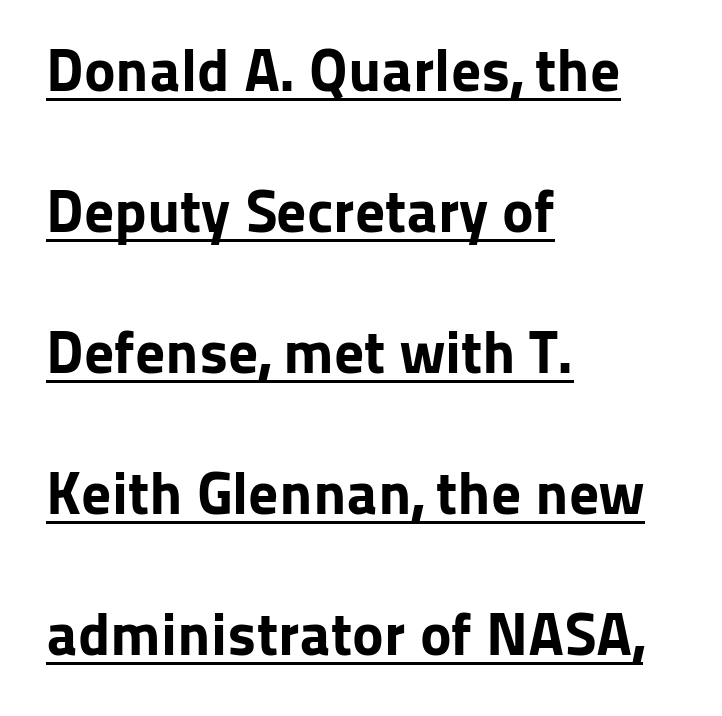
Q: Is the text bold? A: Yes.
Q: Is the text italic (slanted)? A: No, it is upright.
Q: Is the typeface a serif or a sans-serif typeface? A: Sans-serif.
Q: Is the text underlined? A: Yes.
Q: How is the paragraph aligned? A: Left-aligned.
Q: Is the spacing between letters normal or unusually wide? A: Normal.
Q: Is the spacing between lines tight, normal or loose? A: Loose.
Q: Width (condensed, normal, or wide)? A: Normal.
Q: Stroke contrast? A: Low.
Q: x-height? A: Medium.
Q: Monospaced? A: No.
